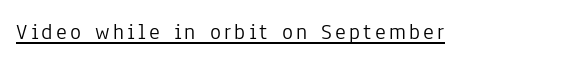
Q: Is the text bold? A: No.
Q: Is the text italic (slanted)? A: No, it is upright.
Q: Is the text underlined? A: Yes.
